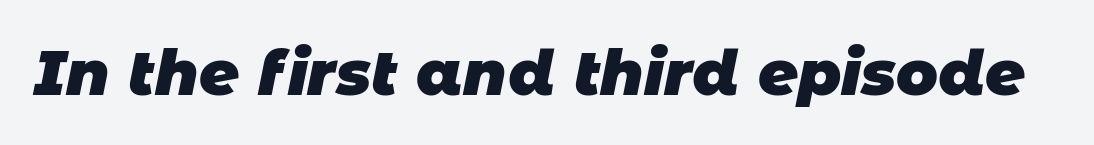
Is this a fixed-width face? No — the glyphs have proportional, varying widths. The sample has been set heavy, in full bold. Short note: letters normally spaced. In terms of letterform style, serifs are entirely absent. Plain, unruled lines of type.
